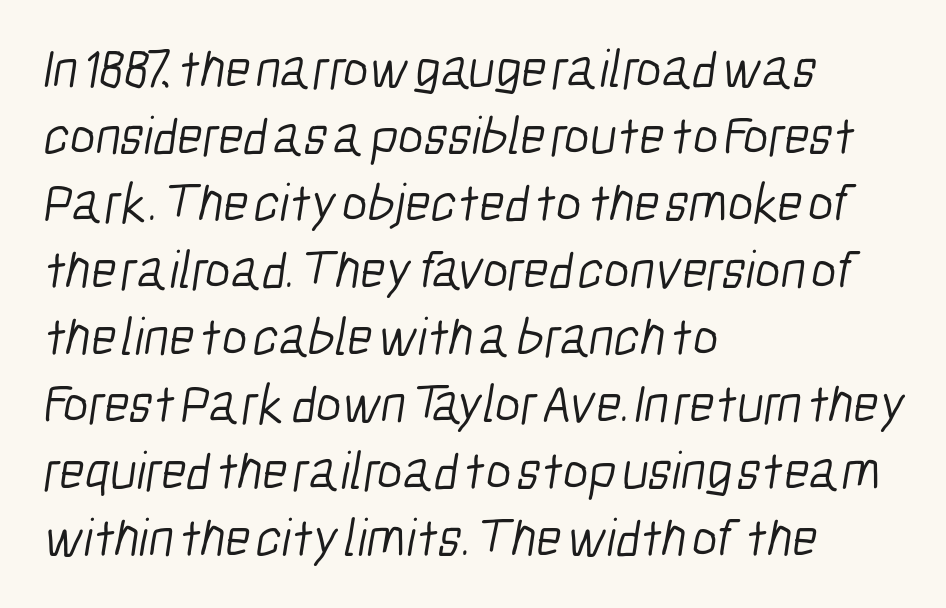
Visually the block forms a straight wall on the left and a jagged coastline on the right. Grotesque or geometric, the face here clearly has no serifs. Weight: regular or lighter. Type without underlining. The horizontal fit of the characters is conventional and even.
